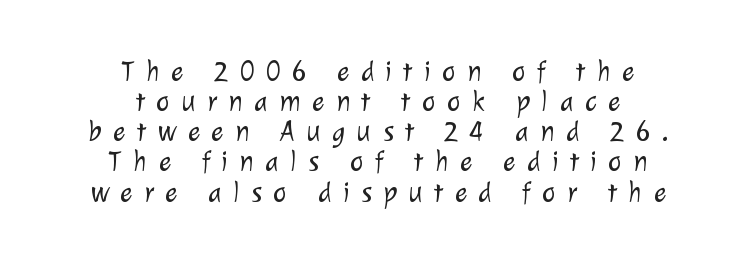
{"serif": "no", "bold": "no", "weight": "light", "width": "normal", "stroke_contrast": "low", "x_height": "medium", "monospaced": "no", "underline": "no", "align": "center", "line_spacing": "tight", "line_spacing_ratio": 1.04, "letter_spacing": "wide", "letter_spacing_em": 0.39, "glyph_px": 29}
